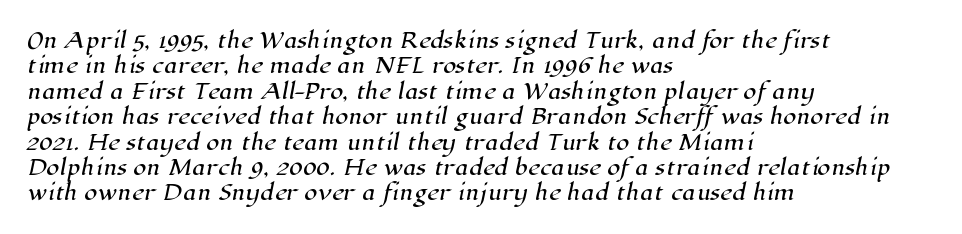
Q: Is the text underlined? A: No.
Q: How is the paragraph aligned? A: Left-aligned.
Q: Is the spacing between letters normal or unusually wide? A: Normal.
